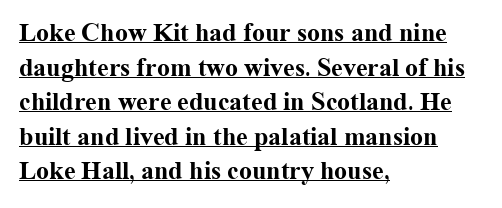
The image shows 26 px bold type, upright; set left-aligned, normal line spacing (1.33x), normal letter spacing, underlined.
